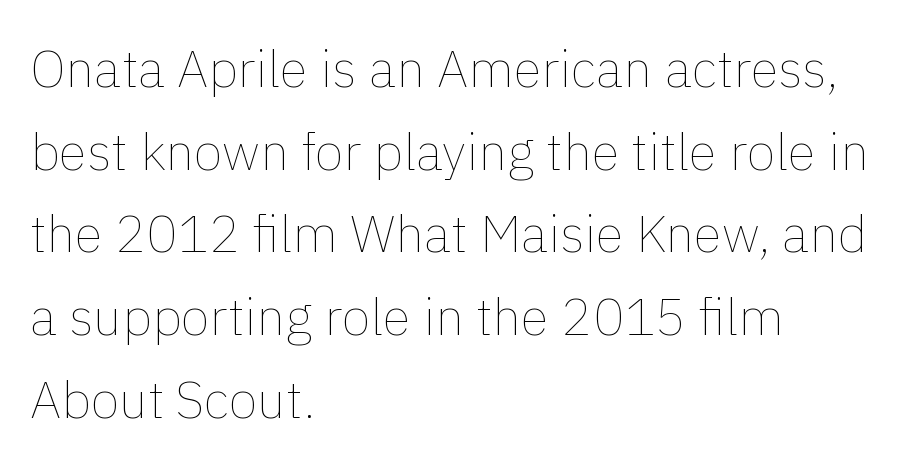
No heavy texture on the line: the type isn't bold. This sample uses plain, unmodified letter spacing. The rendering uses natural spacing where letterforms have individual widths. This sample uses an upright cut, with every glyph sitting square on the baseline.
